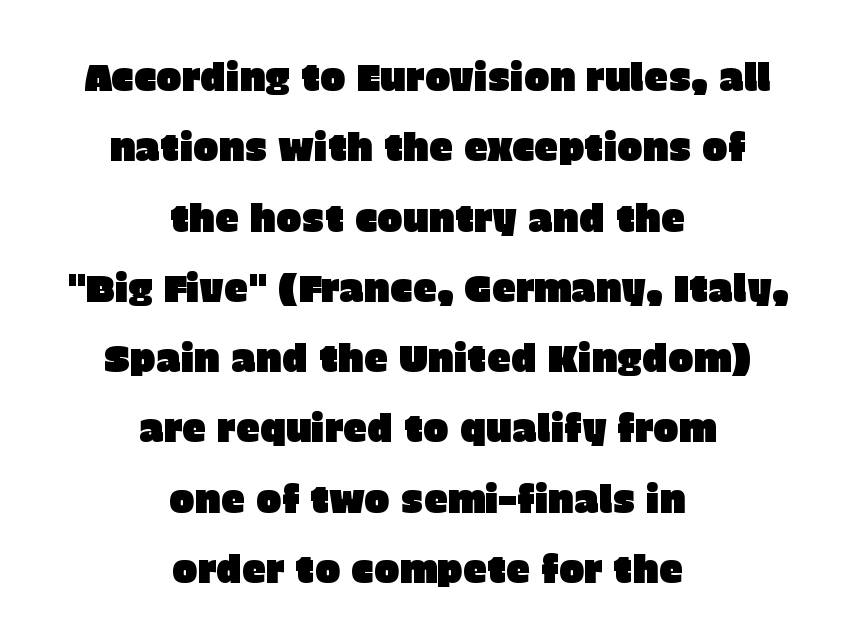
{"serif": "no", "italic": "no", "width": "normal", "stroke_contrast": "low", "x_height": "large", "monospaced": "no", "underline": "no", "align": "center", "line_spacing_ratio": 1.85, "letter_spacing": "normal", "letter_spacing_em": 0.0, "glyph_px": 38}
